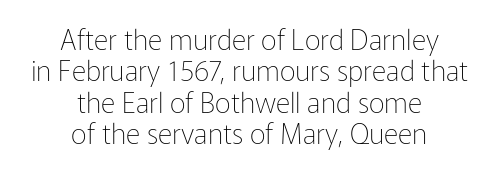
Q: Is the text bold? A: No.
Q: Is the text italic (slanted)? A: No, it is upright.
Q: Is the typeface a serif or a sans-serif typeface? A: Sans-serif.
Q: Is the text underlined? A: No.
Q: How is the paragraph aligned? A: Centered.
Q: Is the spacing between letters normal or unusually wide? A: Normal.
Q: Is the spacing between lines tight, normal or loose? A: Tight.
Q: Width (condensed, normal, or wide)? A: Normal.
Q: Stroke contrast? A: Low.
Q: x-height? A: Medium.
Q: Monospaced? A: No.
